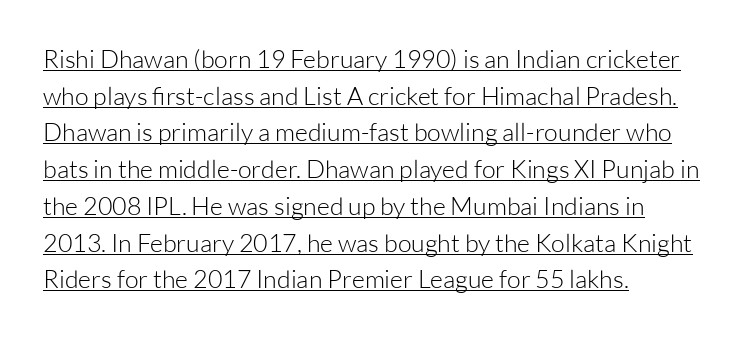
This rendering uses left alignment, leaving the right contour irregular. Quick note: interline space is typical. Default kerning and tracking; the words read as compact shapes. Notice how a bar underscores the lettering throughout. Posture: upright roman.
